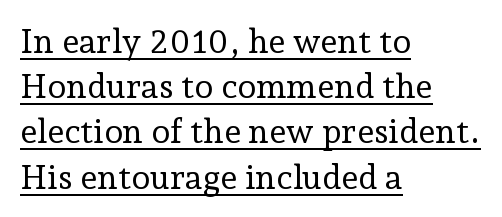
Tracking value appears to be zero — textbook default spacing. The string is rendered with underlining switched on. Heaviness? Minimal to ordinary, like unemphasized prose. The type sits square on the baseline with zero lean. Reading down the block, your eye returns to a fixed left position each line. The text was rendered using a seriffed face with decorative stroke endings.
